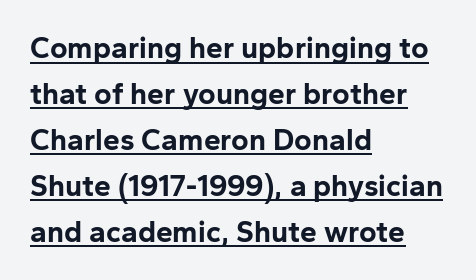
{"serif": "no", "italic": "no", "bold": "yes", "weight": "bold", "width": "normal", "stroke_contrast": "low", "x_height": "medium", "monospaced": "no", "underline": "yes", "align": "left", "line_spacing": "normal", "line_spacing_ratio": 1.53, "letter_spacing": "normal", "letter_spacing_em": 0.0, "glyph_px": 30}
